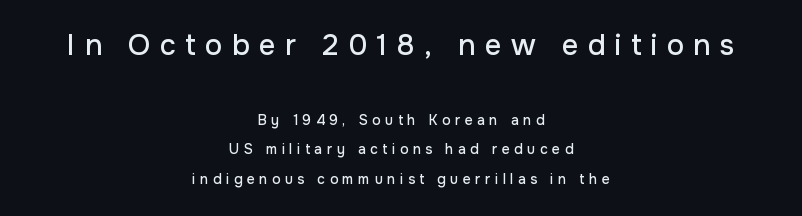
{"serif": "no", "italic": "no", "width": "normal", "stroke_contrast": "low", "x_height": "medium", "monospaced": "no", "underline": "no", "align": "center", "line_spacing": "loose", "line_spacing_ratio": 2.12, "letter_spacing": "wide", "letter_spacing_em": 0.32, "larger_block": "first", "size_ratio": 2.07, "glyph_px": 29}
